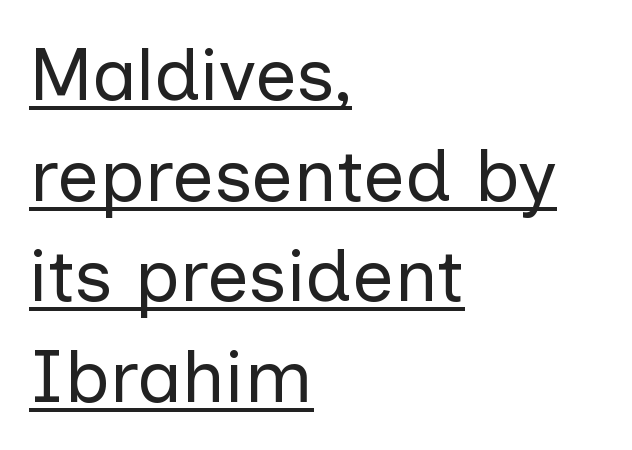
The image shows 74 px regular-weight sans-serif type, upright; set left-aligned, normal line spacing (1.36x), normal letter spacing, underlined; low stroke contrast and a medium x-height.
